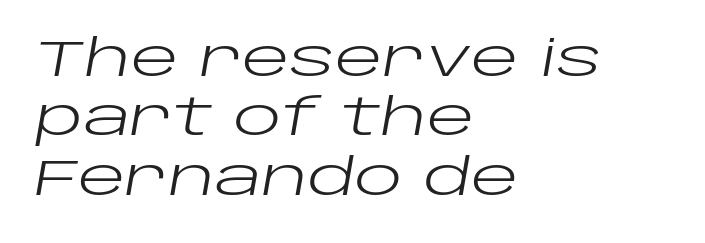
The image shows 50 px regular-weight, wide type, italic (leaning right); set left-aligned, line spacing 1.19x, normal letter spacing, not underlined; low stroke contrast and a large x-height.
